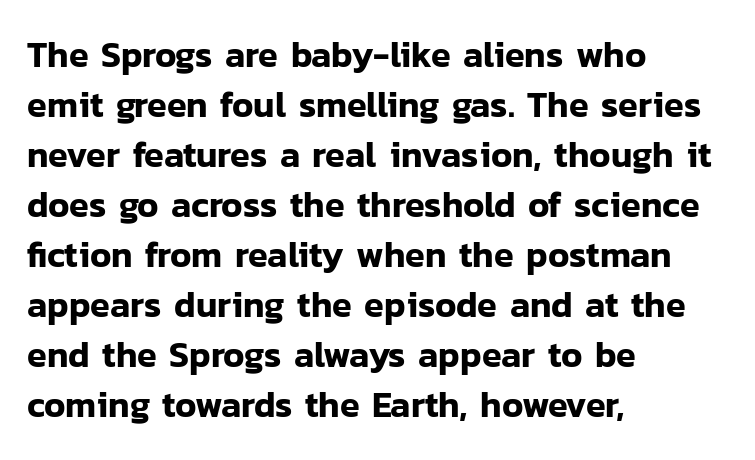
Q: Is the text italic (slanted)? A: No, it is upright.
Q: Is the typeface a serif or a sans-serif typeface? A: Sans-serif.
Q: Is the text underlined? A: No.
Q: How is the paragraph aligned? A: Left-aligned.
Q: Is the spacing between letters normal or unusually wide? A: Normal.
Q: Is the spacing between lines tight, normal or loose? A: Normal.
Q: Width (condensed, normal, or wide)? A: Normal.
Q: Stroke contrast? A: Low.
Q: x-height? A: Medium.
Q: Monospaced? A: No.
